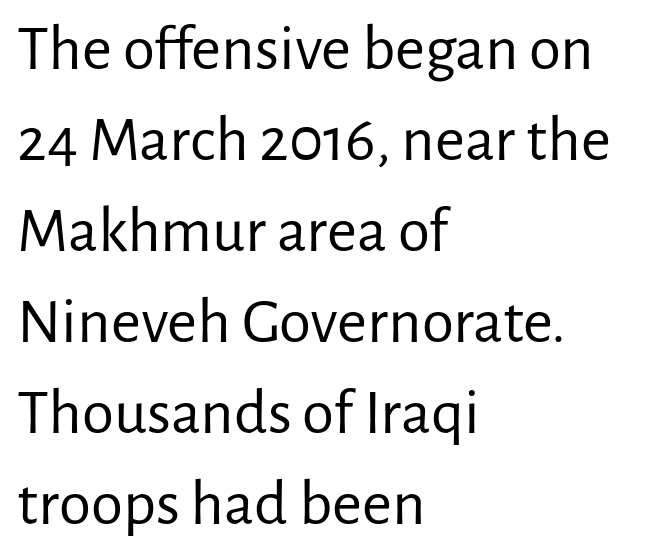
{"serif": "no", "italic": "no", "bold": "no", "weight": "regular", "width": "normal", "stroke_contrast": "low", "x_height": "medium", "monospaced": "no", "underline": "no", "align": "left", "line_spacing": "normal", "line_spacing_ratio": 1.4, "letter_spacing": "normal", "letter_spacing_em": 0.0, "glyph_px": 65}
